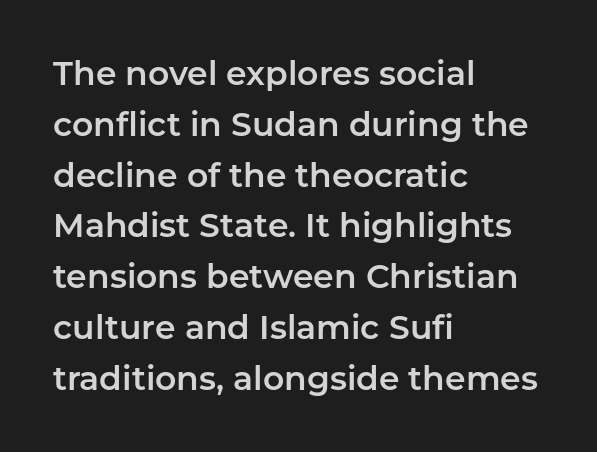
Q: Is the text italic (slanted)? A: No, it is upright.
Q: Is the typeface a serif or a sans-serif typeface? A: Sans-serif.
Q: Is the text underlined? A: No.
Q: How is the paragraph aligned? A: Left-aligned.
Q: Is the spacing between letters normal or unusually wide? A: Normal.
Q: Is the spacing between lines tight, normal or loose? A: Normal.
Q: Width (condensed, normal, or wide)? A: Normal.
Q: Stroke contrast? A: Low.
Q: x-height? A: Medium.
Q: Monospaced? A: No.
